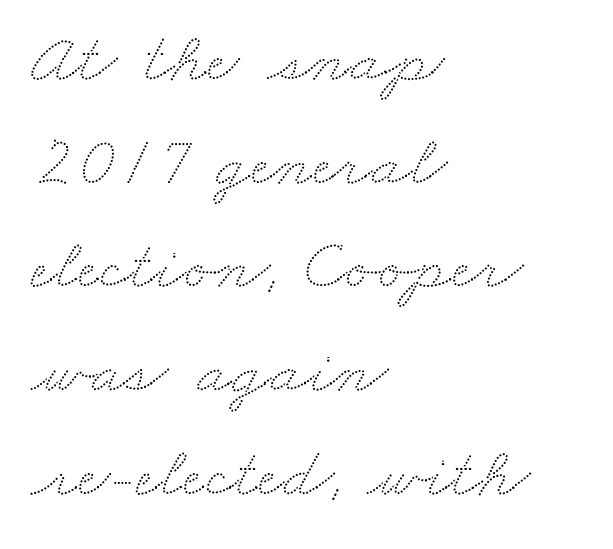
This sample has the flowing, uneven cadence of proportional lettering. Lines of text with bare space underneath. Is the block centered? No — it sits flush against the left margin. Honestly, the row spacing looks completely unremarkable. These lines keep a tight, regular rhythm from letter to letter.
